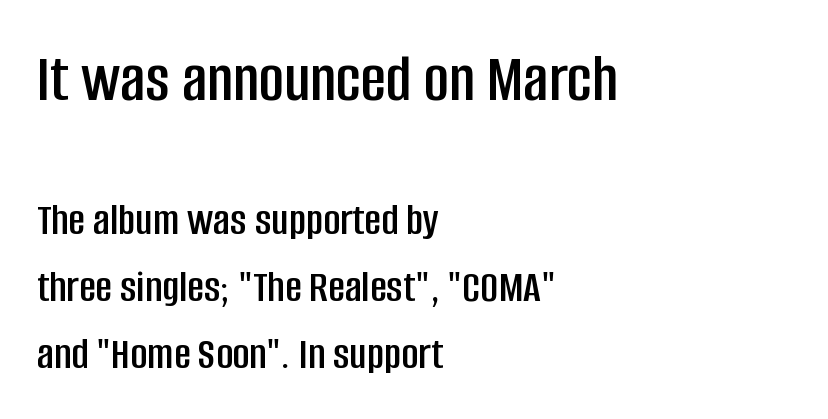
{"serif": "no", "italic": "no", "width": "condensed", "stroke_contrast": "low", "x_height": "large", "monospaced": "no", "underline": "no", "align": "left", "line_spacing": "normal", "line_spacing_ratio": 1.45, "letter_spacing": "normal", "letter_spacing_em": 0.0, "larger_block": "first", "size_ratio": 1.5, "glyph_px": 69}
